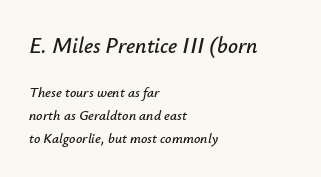
The image shows 22 px text type, italic (leaning right); set left-aligned, normal line spacing (1.62x), normal letter spacing, not underlined; the first (top) block is 1.57x larger.
